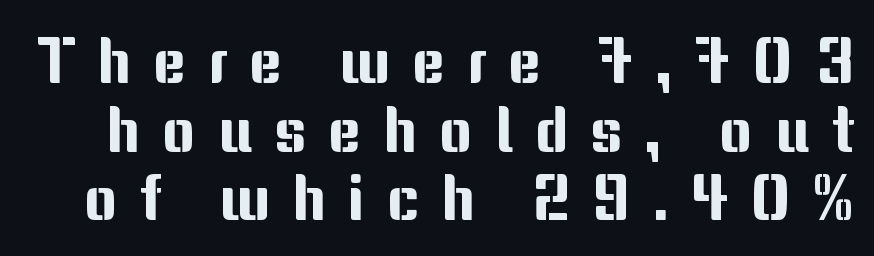
When letters stand straight like this, we call the style roman or upright. The horizontal fit of the characters is loose and conspicuously gappy. Only glyphs here, with clear space below each row. Observe the absence of serifs on each vertical stroke in this sample. Does the leading feel generous? Not at all — it's pinched.
